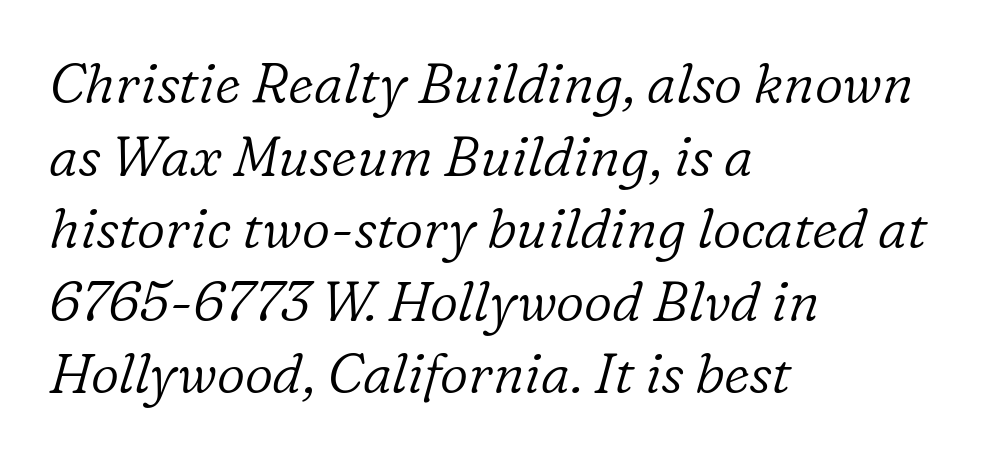
What kind of face is this? One with serifs. Each word holds together tightly as a unit, with standard inter-letter gaps. Tall strokes in this sample are angled rather than plumb. Beneath every word, the page is bare. The lines are quadded left. The letterforms sit at book weight or below.
